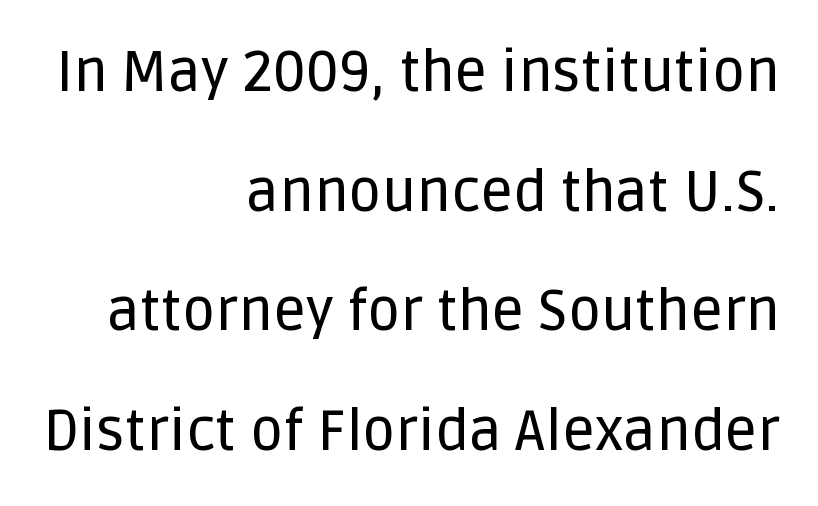
{"serif": "no", "italic": "no", "width": "normal", "stroke_contrast": "low", "x_height": "large", "monospaced": "no", "underline": "no", "align": "right", "line_spacing": "loose", "line_spacing_ratio": 2.1, "letter_spacing": "normal", "letter_spacing_em": 0.0, "glyph_px": 57}
